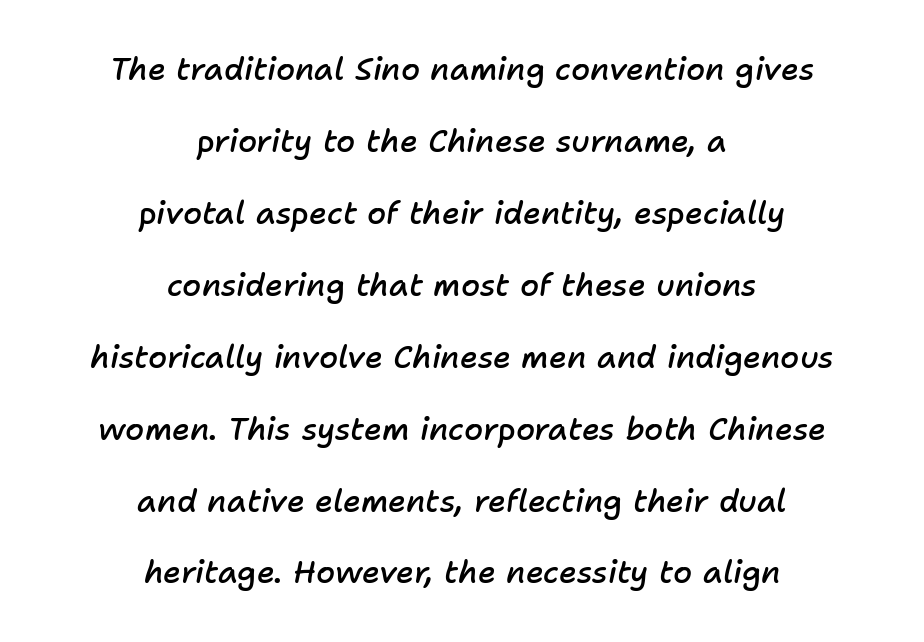
The image shows 31 px semibold type, italic (leaning right); set centered, loose line spacing (2.32x), normal letter spacing, not underlined; low stroke contrast and a medium x-height.
